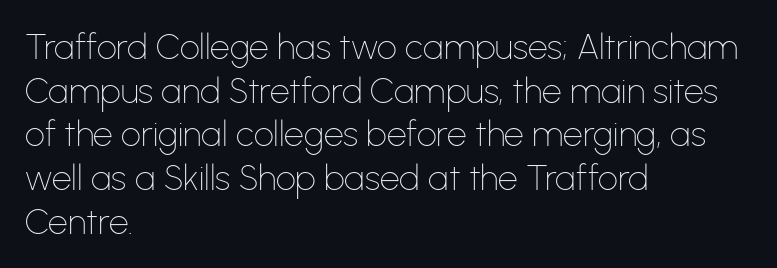
Q: Is the text bold? A: No.
Q: Is the text italic (slanted)? A: No, it is upright.
Q: Is the typeface a serif or a sans-serif typeface? A: Sans-serif.
Q: Is the text underlined? A: No.
Q: How is the paragraph aligned? A: Left-aligned.
Q: Is the spacing between letters normal or unusually wide? A: Normal.
Q: Is the spacing between lines tight, normal or loose? A: Normal.
Q: Width (condensed, normal, or wide)? A: Normal.
Q: Stroke contrast? A: Low.
Q: x-height? A: Medium.
Q: Monospaced? A: No.
